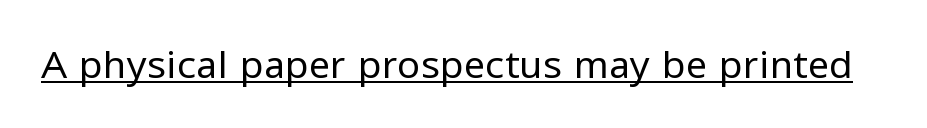
Q: Is the text bold? A: No.
Q: Is the text italic (slanted)? A: No, it is upright.
Q: Is the typeface a serif or a sans-serif typeface? A: Sans-serif.
Q: Is the text underlined? A: Yes.
Q: Is the spacing between letters normal or unusually wide? A: Normal.
Q: Width (condensed, normal, or wide)? A: Normal.
Q: Stroke contrast? A: Low.
Q: x-height? A: Medium.
Q: Monospaced? A: No.
